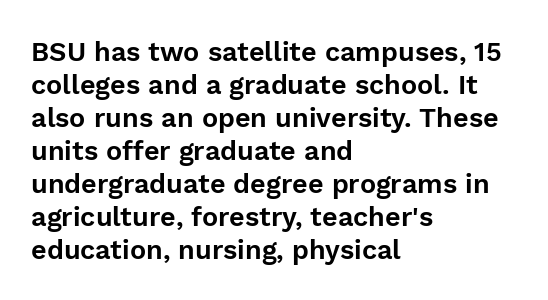
{"italic": "no", "underline": "no", "align": "left", "line_spacing_ratio": 1.22, "letter_spacing": "normal", "letter_spacing_em": 0.0, "glyph_px": 27}
